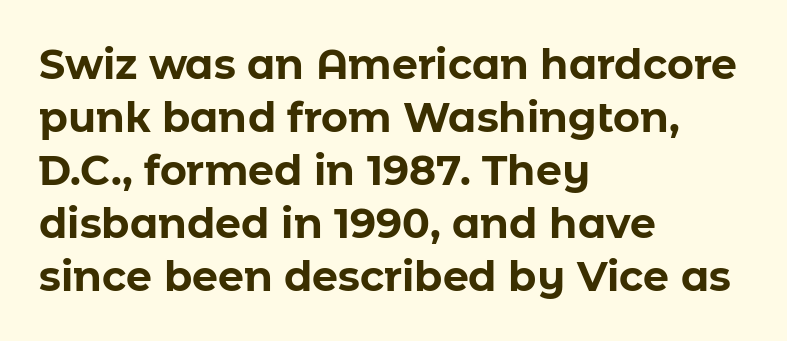
Q: Is the text bold? A: Yes.
Q: Is the text italic (slanted)? A: No, it is upright.
Q: Is the typeface a serif or a sans-serif typeface? A: Sans-serif.
Q: Is the text underlined? A: No.
Q: How is the paragraph aligned? A: Left-aligned.
Q: Is the spacing between letters normal or unusually wide? A: Normal.
Q: Is the spacing between lines tight, normal or loose? A: Normal.
Q: Width (condensed, normal, or wide)? A: Normal.
Q: Stroke contrast? A: Low.
Q: x-height? A: Medium.
Q: Monospaced? A: No.
